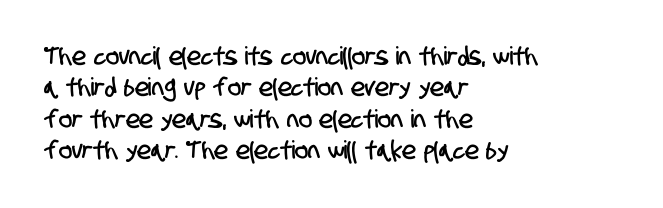
Q: Is the text underlined? A: No.
Q: How is the paragraph aligned? A: Left-aligned.
Q: Is the spacing between letters normal or unusually wide? A: Normal.
Q: Is the spacing between lines tight, normal or loose? A: Normal.
